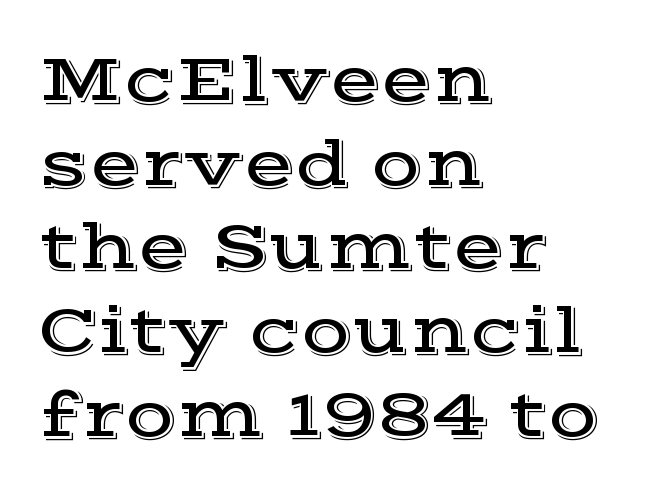
{"serif": "yes", "italic": "no", "width": "wide", "x_height": "medium", "monospaced": "no", "underline": "no", "align": "left", "line_spacing": "normal", "line_spacing_ratio": 1.25, "letter_spacing": "normal", "letter_spacing_em": 0.0, "glyph_px": 67}
